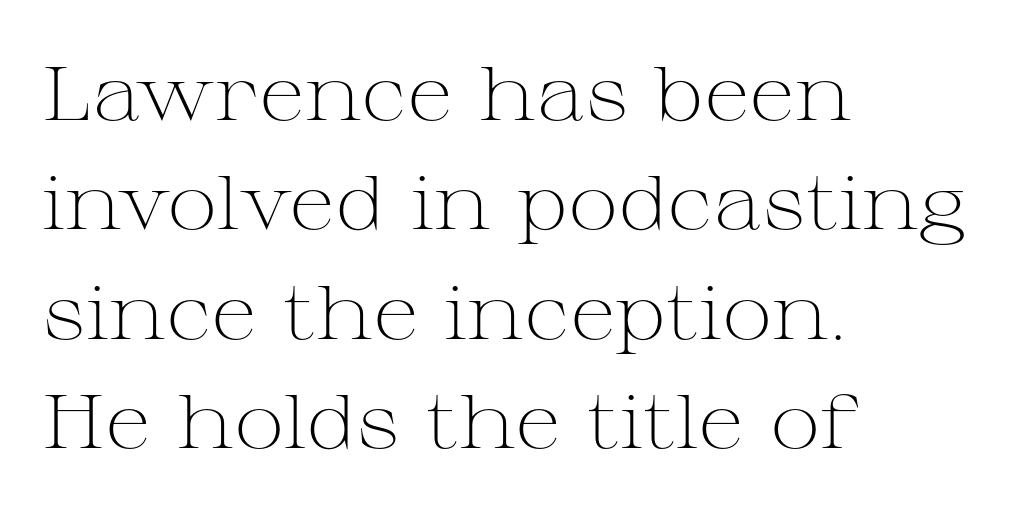
Q: Is the text bold? A: No.
Q: Is the text italic (slanted)? A: No, it is upright.
Q: Is the typeface a serif or a sans-serif typeface? A: Serif.
Q: Is the text underlined? A: No.
Q: How is the paragraph aligned? A: Left-aligned.
Q: Is the spacing between letters normal or unusually wide? A: Normal.
Q: Is the spacing between lines tight, normal or loose? A: Normal.
Q: Width (condensed, normal, or wide)? A: Wide.
Q: Stroke contrast? A: Medium.
Q: x-height? A: Medium.
Q: Monospaced? A: No.
